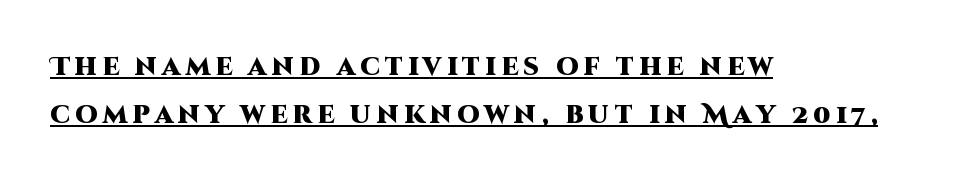
Q: Is the text bold? A: Yes.
Q: Is the text italic (slanted)? A: No, it is upright.
Q: Is the text underlined? A: Yes.
Q: How is the paragraph aligned? A: Left-aligned.
Q: Is the spacing between letters normal or unusually wide? A: Unusually wide.
Q: Is the spacing between lines tight, normal or loose? A: Loose.
